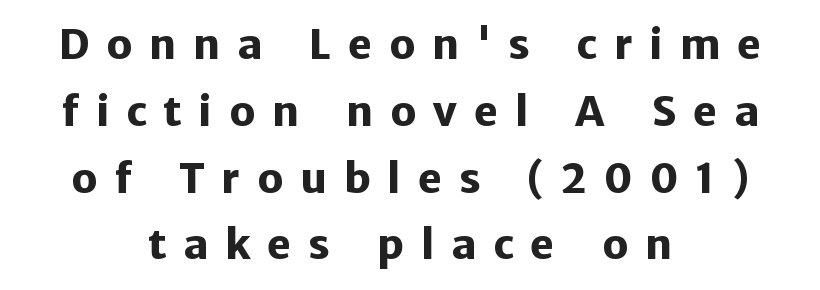
The image shows 41 px heavy sans-serif type, upright; set centered, normal line spacing (1.63x), unusually wide letter spacing (+0.41 em), not underlined; low stroke contrast and a medium x-height.
